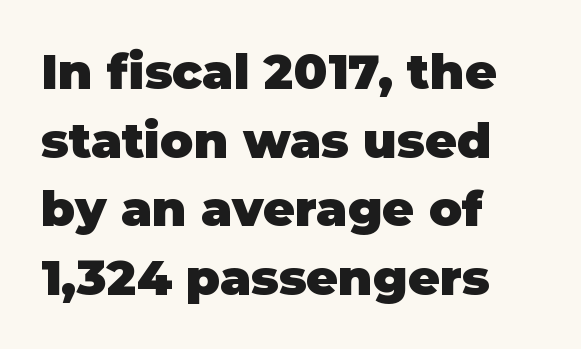
{"serif": "no", "italic": "no", "bold": "yes", "weight": "heavy", "width": "normal", "stroke_contrast": "low", "x_height": "large", "monospaced": "no", "underline": "no", "align": "left", "line_spacing": "normal", "line_spacing_ratio": 1.4, "letter_spacing": "normal", "letter_spacing_em": 0.0, "glyph_px": 49}
